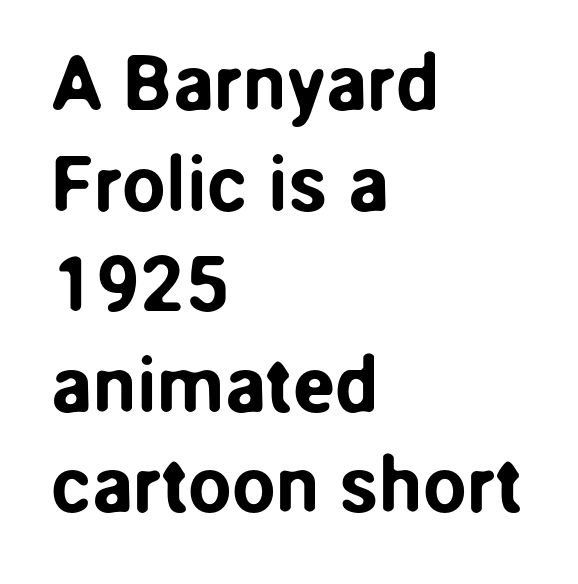
Q: Is the text italic (slanted)? A: No, it is upright.
Q: Is the typeface a serif or a sans-serif typeface? A: Sans-serif.
Q: Is the text underlined? A: No.
Q: How is the paragraph aligned? A: Left-aligned.
Q: Is the spacing between letters normal or unusually wide? A: Normal.
Q: Is the spacing between lines tight, normal or loose? A: Normal.
Q: Width (condensed, normal, or wide)? A: Normal.
Q: Stroke contrast? A: Low.
Q: x-height? A: Medium.
Q: Monospaced? A: No.
